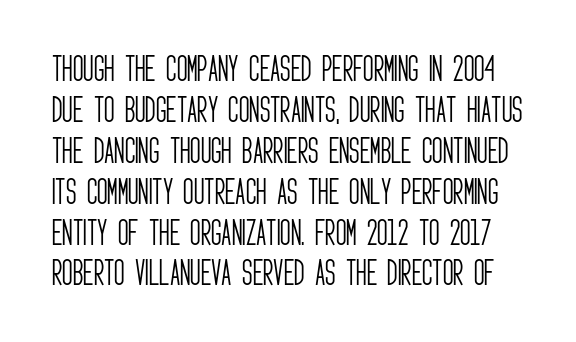
{"serif": "no", "italic": "no", "bold": "no", "weight": "light", "width": "condensed", "stroke_contrast": "low", "x_height": "large", "monospaced": "no", "underline": "no", "line_spacing": "normal", "line_spacing_ratio": 1.41, "letter_spacing": "normal", "letter_spacing_em": 0.0, "glyph_px": 29}
